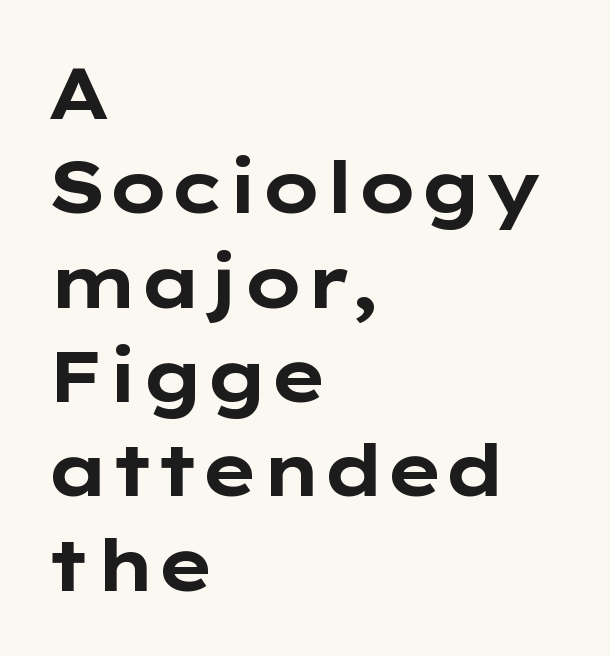
{"serif": "no", "italic": "no", "bold": "yes", "weight": "bold", "width": "wide", "stroke_contrast": "low", "x_height": "medium", "monospaced": "no", "underline": "no", "align": "left", "line_spacing": "normal", "line_spacing_ratio": 1.31, "letter_spacing": "normal", "letter_spacing_em": 0.0, "glyph_px": 72}
